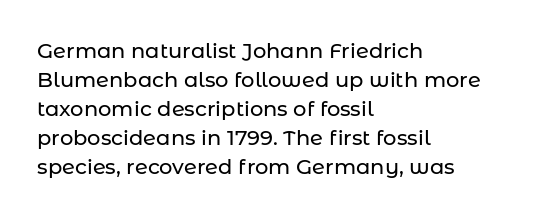
Q: Is the text italic (slanted)? A: No, it is upright.
Q: Is the text underlined? A: No.
Q: How is the paragraph aligned? A: Left-aligned.
Q: Is the spacing between letters normal or unusually wide? A: Normal.
Q: Is the spacing between lines tight, normal or loose? A: Normal.
